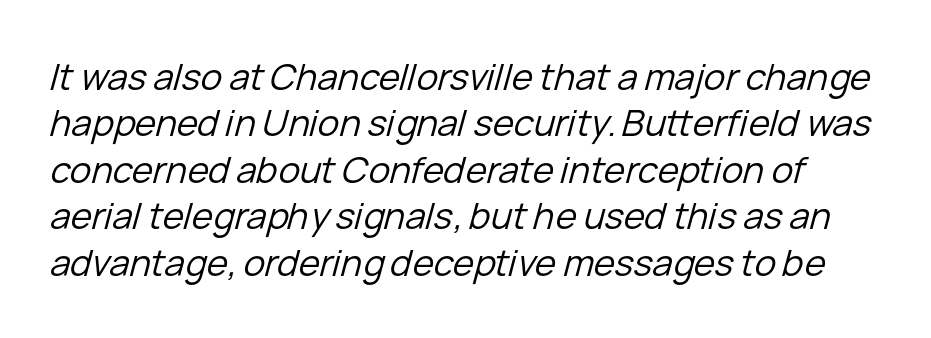
{"italic": "yes", "lean": "right", "slant_degrees": 15, "bold": "no", "weight": "regular", "width": "normal", "stroke_contrast": "low", "x_height": "medium", "monospaced": "no", "underline": "no", "line_spacing": "normal", "line_spacing_ratio": 1.29, "letter_spacing": "normal", "letter_spacing_em": 0.0, "glyph_px": 36}
